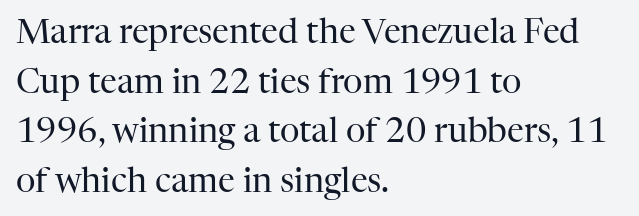
Heft: none added — not bold. The letters stand straight up with perfectly vertical stems. Leftover space on each line is placed entirely after the last word. Stroke terminals: seriffed. The rendering uses a moderate line-height, typical for paragraphs. Each row of text sits above clean, open space.
